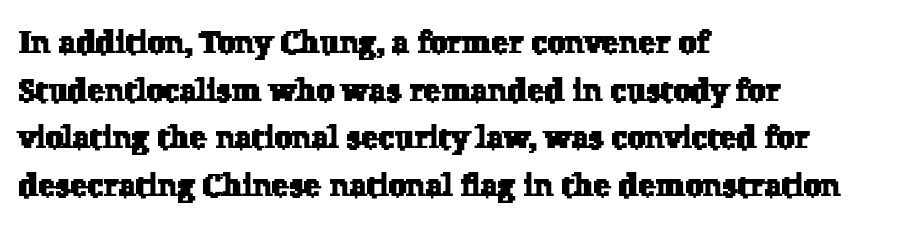
The image shows 32 px serif type; set left-aligned, normal line spacing (1.49x), normal letter spacing, not underlined; low stroke contrast and a medium x-height.
